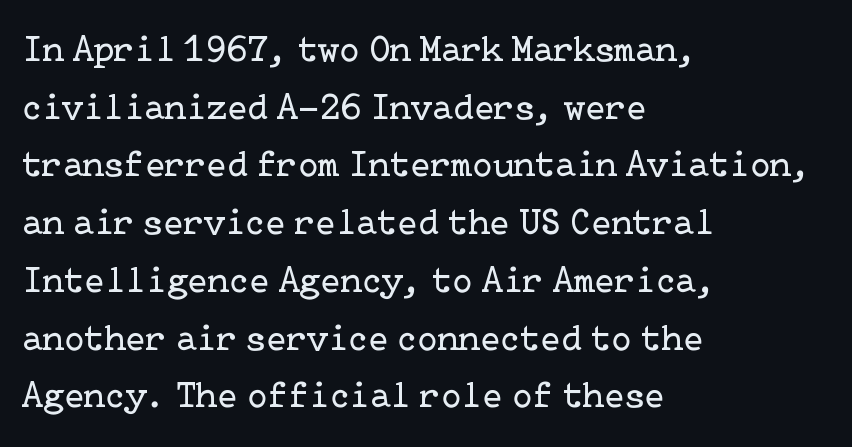
Q: Is the text bold? A: No.
Q: Is the text italic (slanted)? A: No, it is upright.
Q: Is the typeface a serif or a sans-serif typeface? A: Serif.
Q: Is the text underlined? A: No.
Q: How is the paragraph aligned? A: Left-aligned.
Q: Is the spacing between letters normal or unusually wide? A: Normal.
Q: Is the spacing between lines tight, normal or loose? A: Normal.
Q: Width (condensed, normal, or wide)? A: Normal.
Q: Stroke contrast? A: Low.
Q: x-height? A: Medium.
